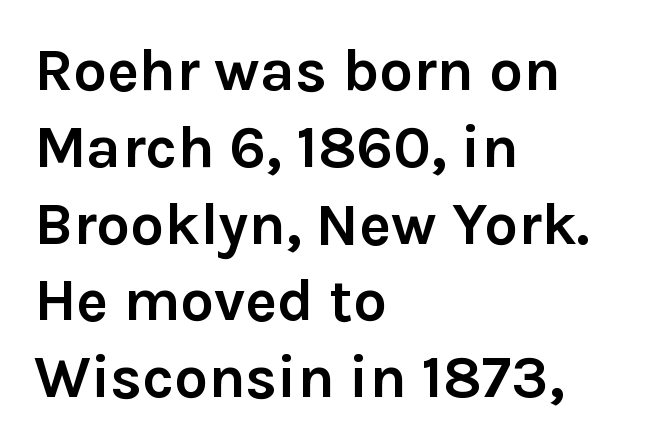
{"serif": "no", "italic": "no", "bold": "yes", "weight": "semibold", "width": "normal", "stroke_contrast": "low", "x_height": "medium", "monospaced": "no", "underline": "no", "align": "left", "line_spacing": "normal", "line_spacing_ratio": 1.28, "letter_spacing": "normal", "letter_spacing_em": 0.0, "glyph_px": 60}
